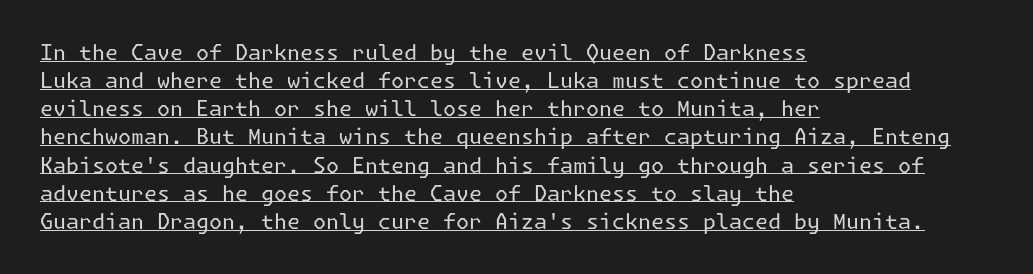
{"italic": "no", "bold": "no", "underline": "yes", "align": "left", "line_spacing": "normal", "line_spacing_ratio": 1.34, "letter_spacing": "normal", "letter_spacing_em": 0.0, "glyph_px": 21}
